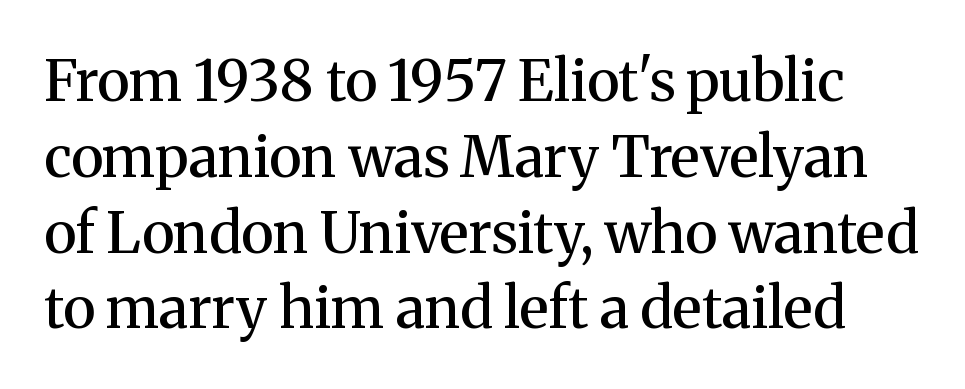
In terms of posture, this sample is upright. The lines sit at an ordinary, default distance from one another. Does extra space separate the letters? No, they use regular spacing. This sample has the flowing, uneven cadence of proportional lettering. Unmarked baselines from the first word to the last. Summary of weight: moderately heavy, a semibold.
